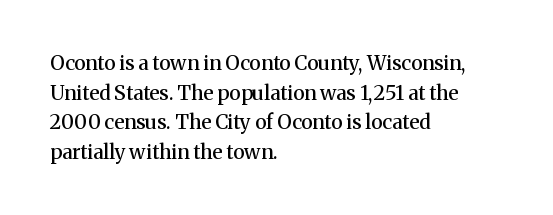
{"italic": "no", "bold": "semi", "underline": "no", "align": "left", "line_spacing": "normal", "line_spacing_ratio": 1.48, "letter_spacing": "normal", "letter_spacing_em": 0.0, "glyph_px": 20}
